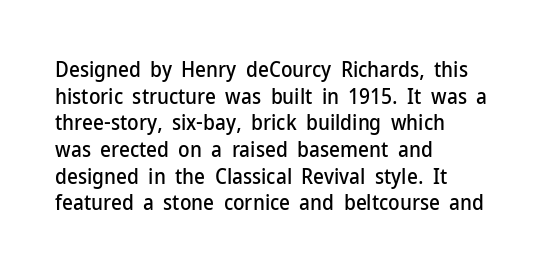
Successive baselines arrive at the customary interval. The space directly below the letters is spotless. The face used here is rendered with its standard letterfit. The rendering anchors every line to the left-hand side.
